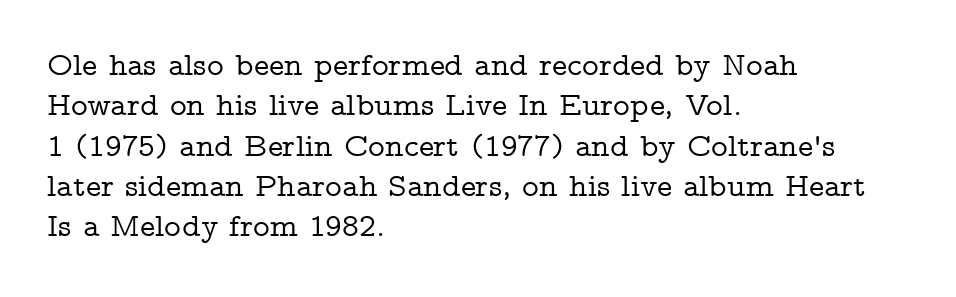
{"serif": "yes", "italic": "no", "width": "wide", "stroke_contrast": "low", "x_height": "medium", "monospaced": "no", "underline": "no", "align": "left", "line_spacing": "normal", "line_spacing_ratio": 1.26, "letter_spacing": "normal", "letter_spacing_em": 0.0, "glyph_px": 32}
